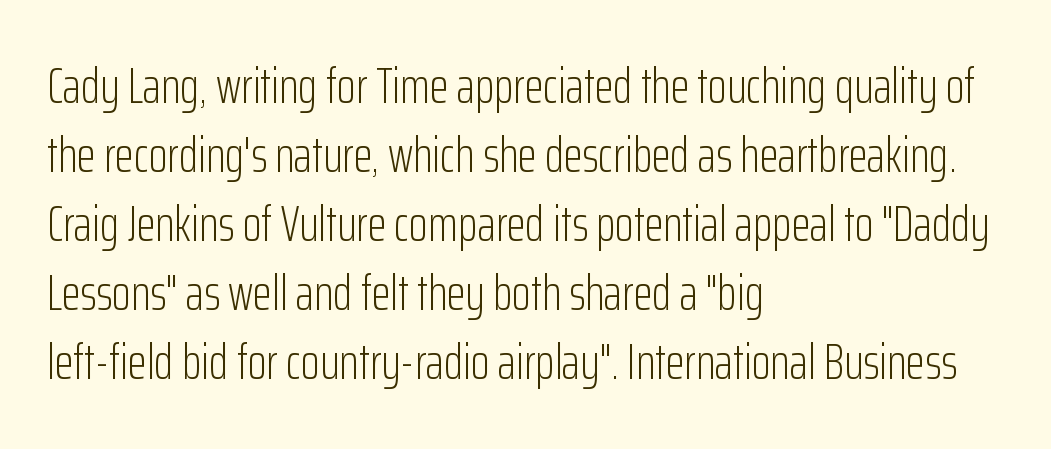
Q: Is the text bold? A: No.
Q: Is the text italic (slanted)? A: No, it is upright.
Q: Is the typeface a serif or a sans-serif typeface? A: Sans-serif.
Q: Is the text underlined? A: No.
Q: How is the paragraph aligned? A: Left-aligned.
Q: Is the spacing between letters normal or unusually wide? A: Normal.
Q: Is the spacing between lines tight, normal or loose? A: Normal.
Q: Width (condensed, normal, or wide)? A: Condensed.
Q: Stroke contrast? A: Low.
Q: x-height? A: Medium.
Q: Monospaced? A: No.
